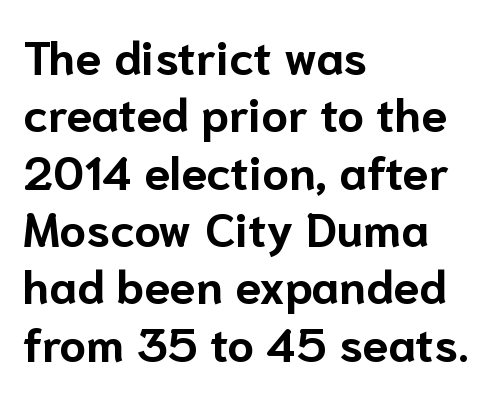
If you drew a ruler down the left edge, every line would touch it. Only glyphs here, with clear space below each row. Notice how the stems are strictly vertical — no italics here. What weight is shown? A full bold with thick strokes. Is this a sans? Yes — the strokes have no serifs. You could not count columns in this text — the font is proportionally spaced.
